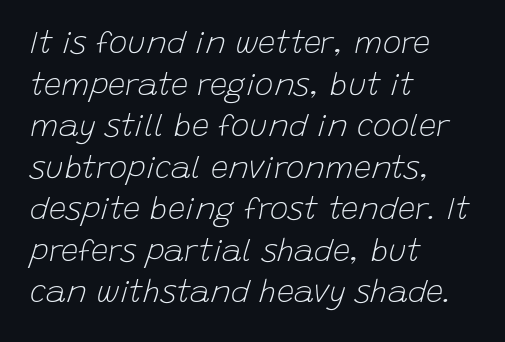
{"italic": "yes", "lean": "right", "slant_degrees": 15, "bold": "no", "weight": "light", "width": "normal", "stroke_contrast": "low", "x_height": "large", "monospaced": "no", "underline": "no", "align": "left", "line_spacing": "normal", "line_spacing_ratio": 1.34, "letter_spacing": "normal", "letter_spacing_em": 0.0, "glyph_px": 31}
